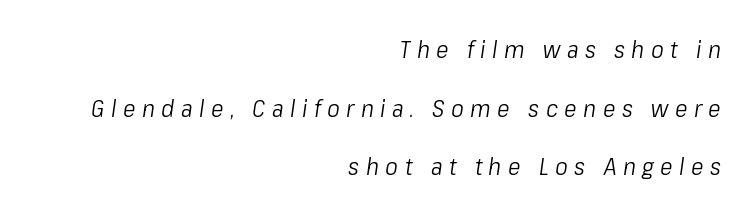
The image shows 24 px text type, italic (leaning right); set right-aligned, loose line spacing (2.44x), unusually wide letter spacing (+0.27 em), not underlined.
